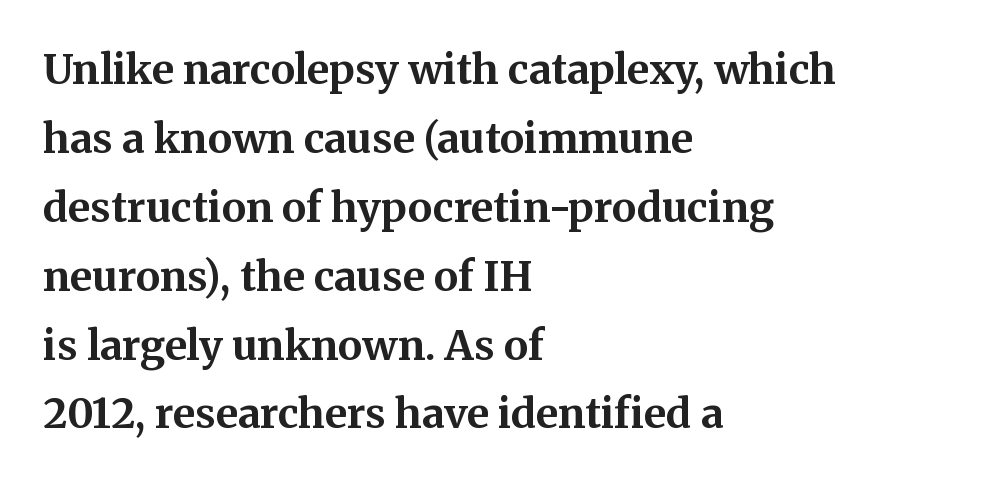
{"serif": "yes", "italic": "no", "bold": "yes", "weight": "bold", "width": "normal", "stroke_contrast": "medium", "x_height": "medium", "monospaced": "no", "underline": "no", "align": "left", "line_spacing": "normal", "line_spacing_ratio": 1.68, "letter_spacing": "normal", "letter_spacing_em": 0.0, "glyph_px": 41}
